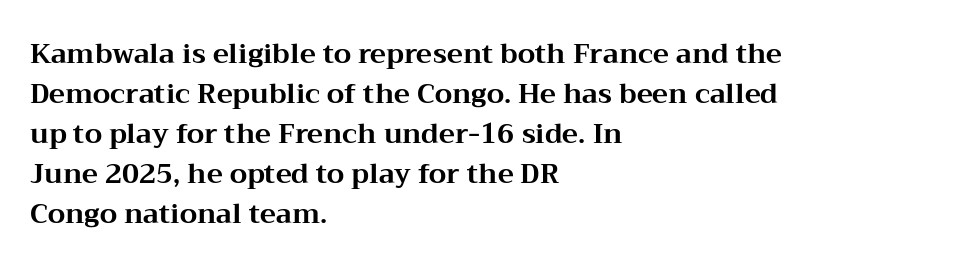
{"italic": "no", "bold": "yes", "underline": "no", "align": "left", "line_spacing": "normal", "line_spacing_ratio": 1.48, "letter_spacing": "normal", "letter_spacing_em": 0.0, "glyph_px": 27}
